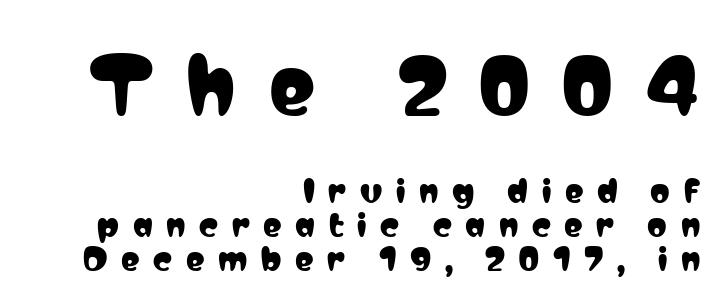
The image shows 77 px condensed sans-serif type, upright; set right-aligned, tight line spacing (1.1x), unusually wide letter spacing (+0.44 em), not underlined; the first (top) block is 2.48x larger; low stroke contrast and a medium x-height.
